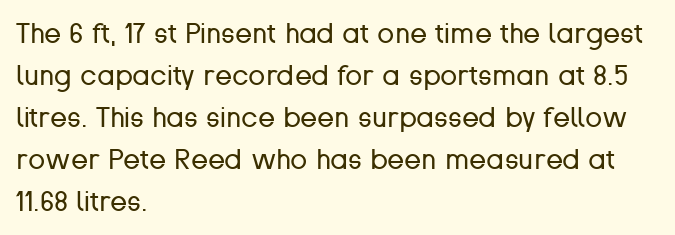
The image shows 28 px regular-weight sans-serif type, upright; set left-aligned, normal line spacing (1.5x), normal letter spacing, not underlined; low stroke contrast and a medium x-height.
